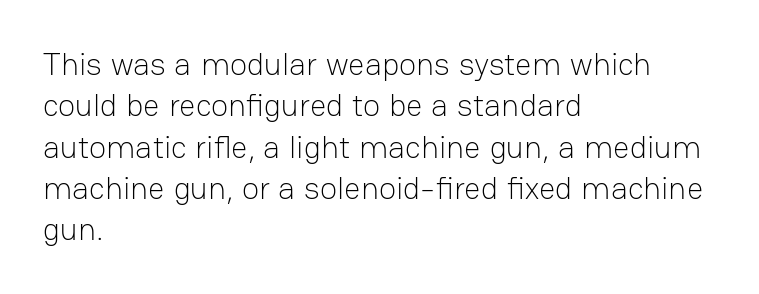
The image shows 32 px light sans-serif type, upright; set left-aligned, normal line spacing (1.29x), normal letter spacing, not underlined; low stroke contrast and a medium x-height.
